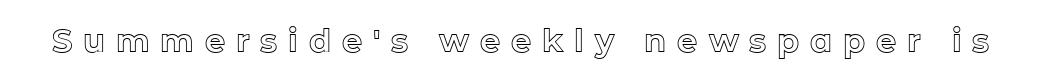
The image shows 32 px text type, upright; set unusually wide letter spacing (+0.34 em), not underlined; a medium x-height.
